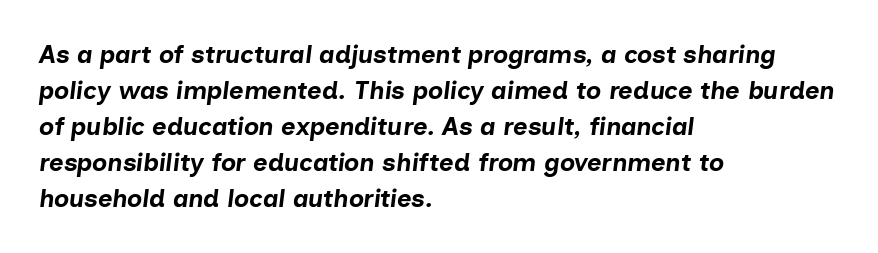
Q: Is the text bold? A: Yes.
Q: Is the text italic (slanted)? A: Yes, it leans right by about 7 degrees.
Q: Is the text underlined? A: No.
Q: How is the paragraph aligned? A: Left-aligned.
Q: Is the spacing between letters normal or unusually wide? A: Normal.
Q: Is the spacing between lines tight, normal or loose? A: Normal.
